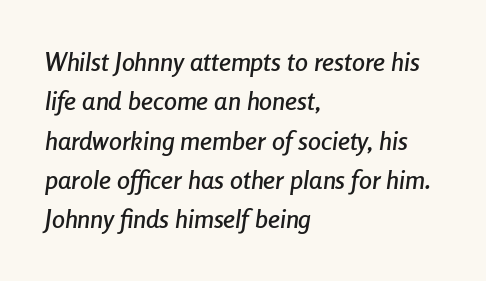
{"italic": "yes", "lean": "right", "slant_degrees": 8, "underline": "no", "align": "left", "line_spacing": "normal", "line_spacing_ratio": 1.51, "letter_spacing": "normal", "letter_spacing_em": 0.0, "glyph_px": 26}
